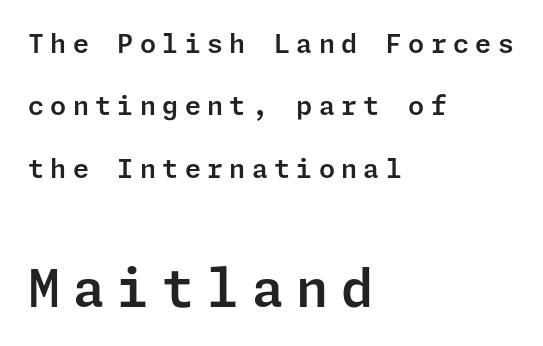
Q: Is the text italic (slanted)? A: No, it is upright.
Q: Is the typeface a serif or a sans-serif typeface? A: Sans-serif.
Q: Is the text underlined? A: No.
Q: How is the paragraph aligned? A: Left-aligned.
Q: Is the spacing between letters normal or unusually wide? A: Unusually wide.
Q: Is the spacing between lines tight, normal or loose? A: Loose.
Q: Which block of text is set in a larger size, the first (top) or the second (bottom)? A: The second (bottom) one.
Q: Width (condensed, normal, or wide)? A: Normal.
Q: Stroke contrast? A: Low.
Q: x-height? A: Medium.
